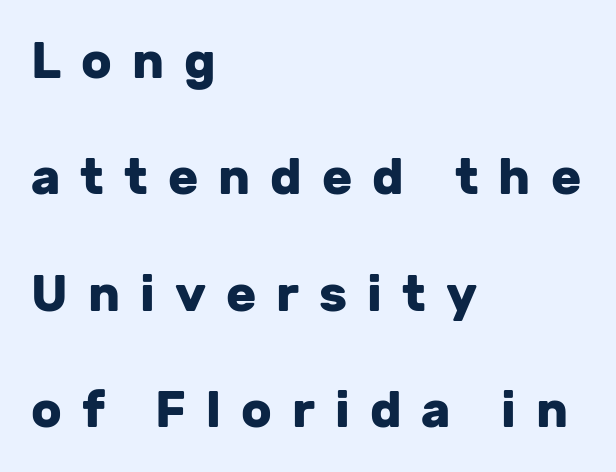
Q: Is the text bold? A: Yes.
Q: Is the text italic (slanted)? A: No, it is upright.
Q: Is the typeface a serif or a sans-serif typeface? A: Sans-serif.
Q: Is the text underlined? A: No.
Q: How is the paragraph aligned? A: Left-aligned.
Q: Is the spacing between letters normal or unusually wide? A: Unusually wide.
Q: Is the spacing between lines tight, normal or loose? A: Loose.
Q: Width (condensed, normal, or wide)? A: Normal.
Q: Stroke contrast? A: Low.
Q: x-height? A: Medium.
Q: Monospaced? A: No.
